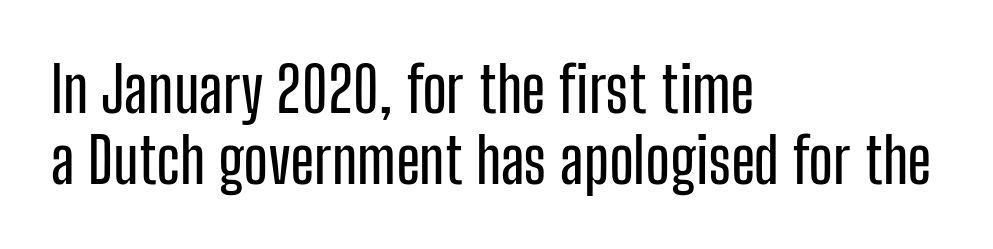
{"serif": "no", "italic": "no", "width": "condensed", "stroke_contrast": "low", "x_height": "medium", "monospaced": "no", "underline": "no", "align": "left", "line_spacing": "tight", "line_spacing_ratio": 1.12, "letter_spacing": "normal", "letter_spacing_em": 0.0, "glyph_px": 63}
